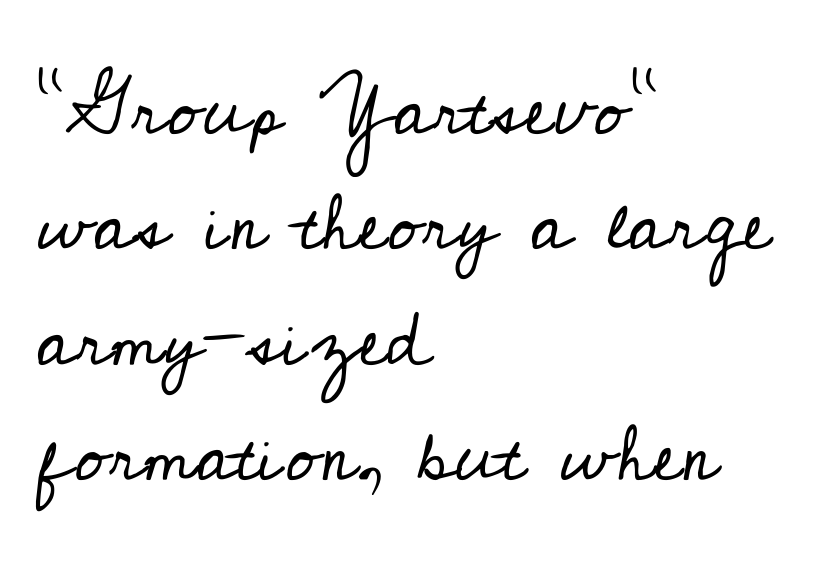
The image shows 77 px regular-weight serif type; set left-aligned, normal line spacing (1.5x), normal letter spacing, not underlined; low stroke contrast and a small x-height.
